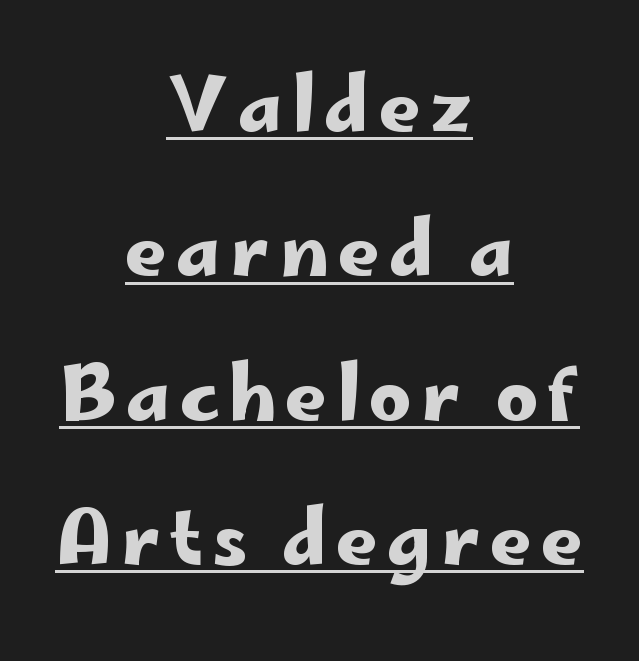
Q: Is the text italic (slanted)? A: No, it is upright.
Q: Is the typeface a serif or a sans-serif typeface? A: Sans-serif.
Q: Is the text underlined? A: Yes.
Q: How is the paragraph aligned? A: Centered.
Q: Is the spacing between lines tight, normal or loose? A: Loose.
Q: Width (condensed, normal, or wide)? A: Wide.
Q: Stroke contrast? A: Low.
Q: x-height? A: Small.
Q: Monospaced? A: No.
